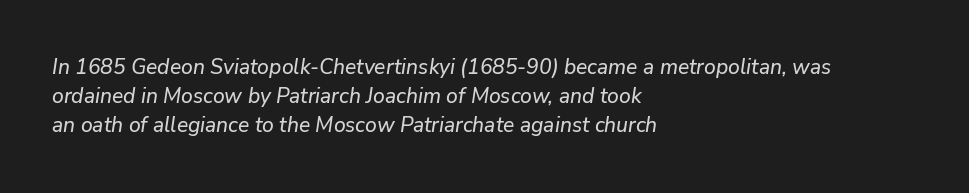
Unmarked baselines from the first word to the last. Italic? Definitely — the glyphs are oblique. Casual observation: everything's shoved over to the left. Observe the ordinary spacing: letters are neighbours, not strangers. Whoever set this chose a conventional vertical rhythm.
